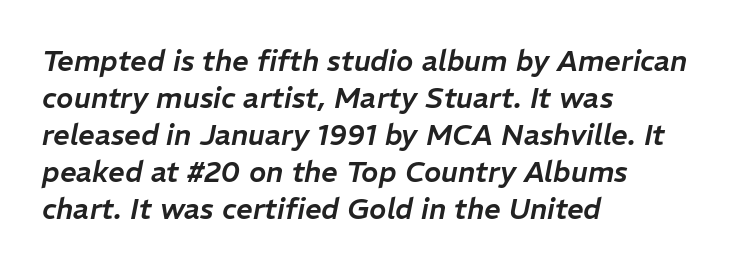
Q: Is the text italic (slanted)? A: Yes, it leans right by about 11 degrees.
Q: Is the text underlined? A: No.
Q: How is the paragraph aligned? A: Left-aligned.
Q: Is the spacing between letters normal or unusually wide? A: Normal.
Q: Is the spacing between lines tight, normal or loose? A: Normal.
Q: Width (condensed, normal, or wide)? A: Normal.
Q: Stroke contrast? A: Low.
Q: x-height? A: Medium.
Q: Monospaced? A: No.
